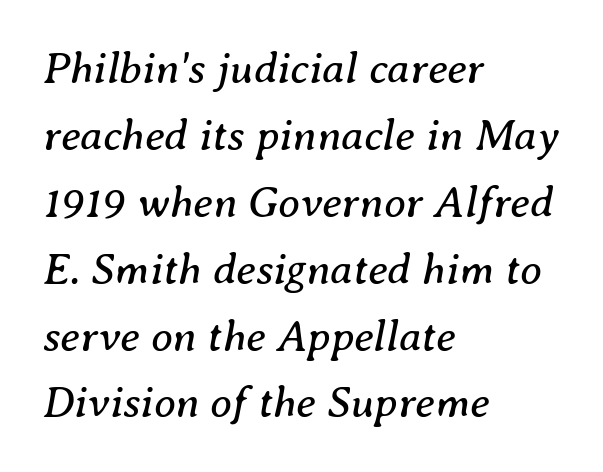
Q: Is the text bold? A: No.
Q: Is the text italic (slanted)? A: Yes, it leans right by about 8 degrees.
Q: Is the typeface a serif or a sans-serif typeface? A: Serif.
Q: Is the text underlined? A: No.
Q: How is the paragraph aligned? A: Left-aligned.
Q: Is the spacing between letters normal or unusually wide? A: Normal.
Q: Is the spacing between lines tight, normal or loose? A: Normal.
Q: Width (condensed, normal, or wide)? A: Normal.
Q: Stroke contrast? A: Medium.
Q: x-height? A: Medium.
Q: Monospaced? A: No.
